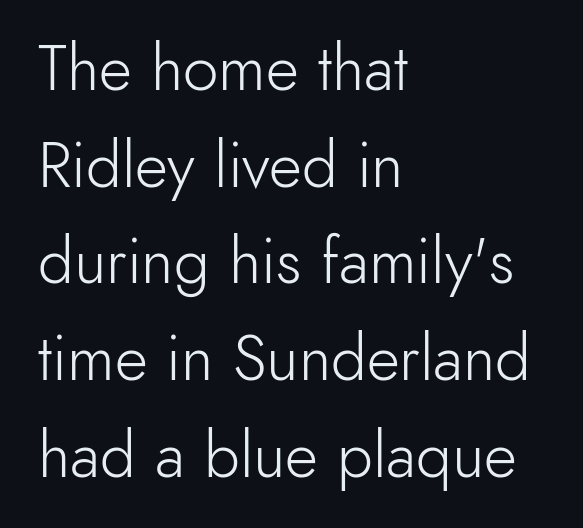
{"serif": "no", "italic": "no", "bold": "no", "weight": "light", "width": "normal", "x_height": "small", "monospaced": "no", "underline": "no", "align": "left", "line_spacing": "normal", "line_spacing_ratio": 1.51, "letter_spacing": "normal", "letter_spacing_em": 0.0, "glyph_px": 64}
